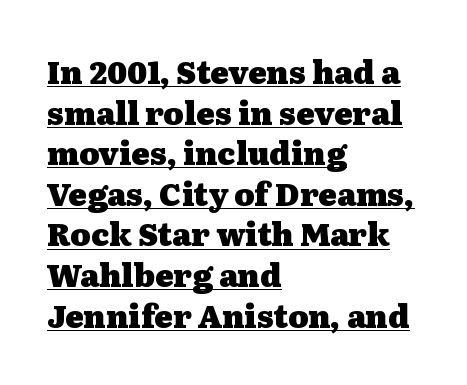
{"serif": "yes", "italic": "no", "bold": "yes", "weight": "heavy", "width": "wide", "stroke_contrast": "medium", "x_height": "medium", "monospaced": "no", "underline": "yes", "align": "left", "line_spacing": "normal", "line_spacing_ratio": 1.31, "letter_spacing": "normal", "letter_spacing_em": 0.0, "glyph_px": 31}
